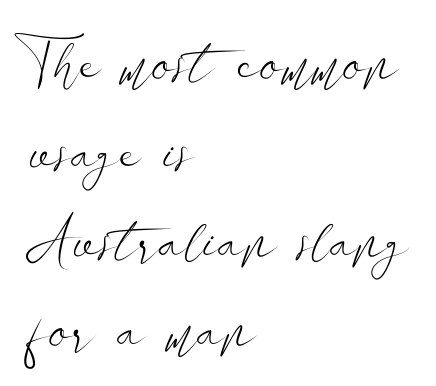
{"serif": "no", "bold": "no", "weight": "light", "width": "wide", "stroke_contrast": "low", "x_height": "small", "monospaced": "no", "underline": "no", "align": "left", "line_spacing": "normal", "line_spacing_ratio": 1.51, "letter_spacing": "normal", "letter_spacing_em": 0.0, "glyph_px": 59}
